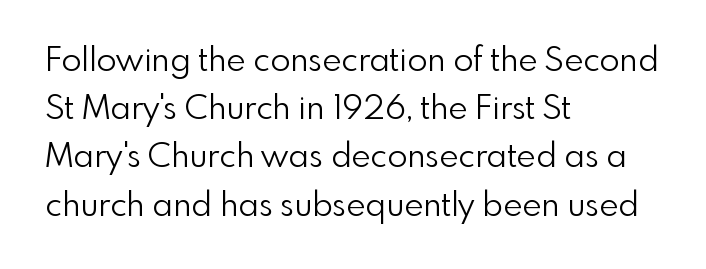
The compositor pushed each line to the left boundary. Default kerning and tracking; the words read as compact shapes. This sample uses an upright cut, with every glyph sitting square on the baseline. Regarding serifs, this sample does without them.
